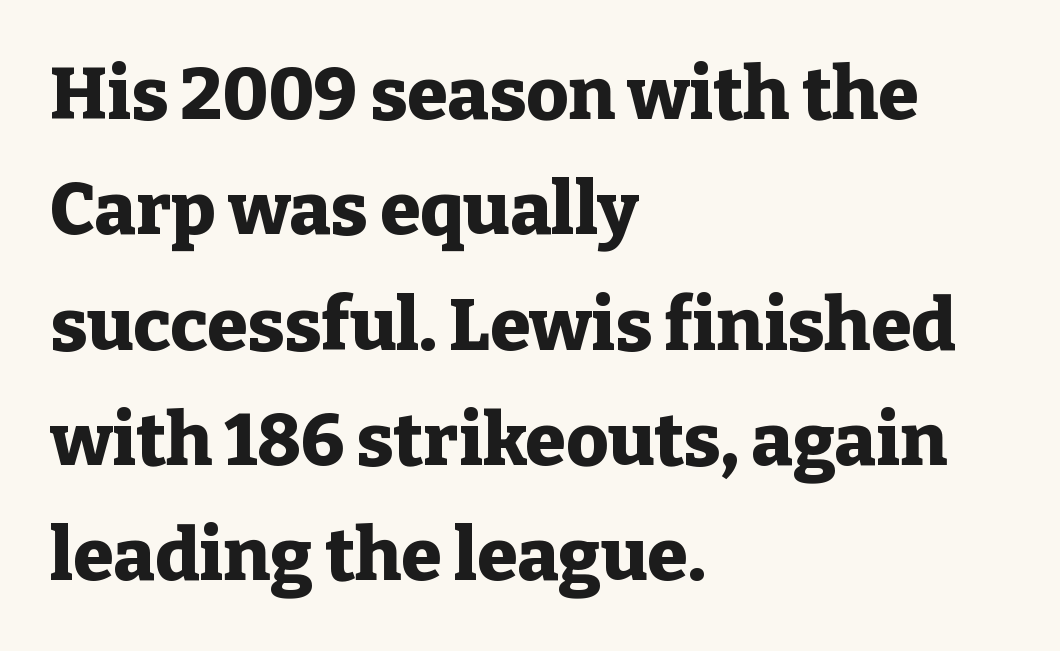
Q: Is the text bold? A: Yes.
Q: Is the text italic (slanted)? A: No, it is upright.
Q: Is the typeface a serif or a sans-serif typeface? A: Serif.
Q: Is the text underlined? A: No.
Q: How is the paragraph aligned? A: Left-aligned.
Q: Is the spacing between letters normal or unusually wide? A: Normal.
Q: Is the spacing between lines tight, normal or loose? A: Normal.
Q: Width (condensed, normal, or wide)? A: Normal.
Q: Stroke contrast? A: Low.
Q: x-height? A: Medium.
Q: Monospaced? A: No.
